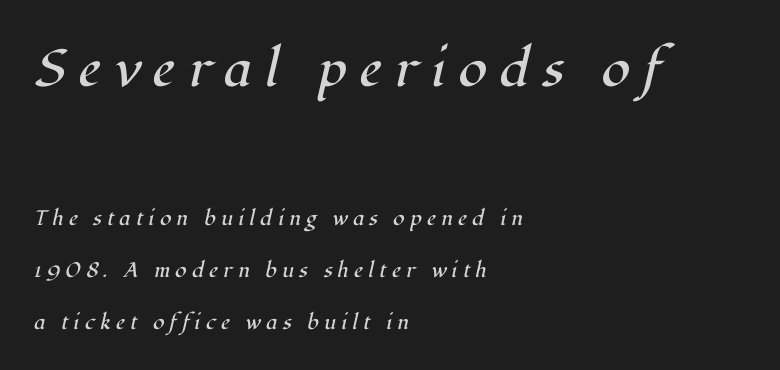
The image shows 52 px regular-weight serif type, italic (leaning right); set left-aligned, loose line spacing (2.47x), unusually wide letter spacing (+0.25 em), not underlined; the first (top) block is 2.48x larger; high stroke contrast and a medium x-height.
